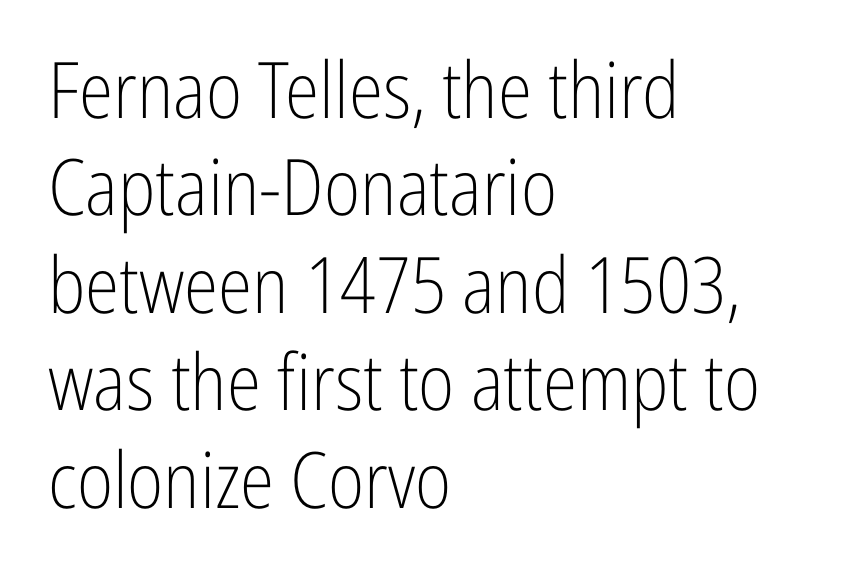
The image shows 78 px light, condensed sans-serif type, upright; set left-aligned, normal line spacing (1.25x), normal letter spacing, not underlined; low stroke contrast and a medium x-height.
